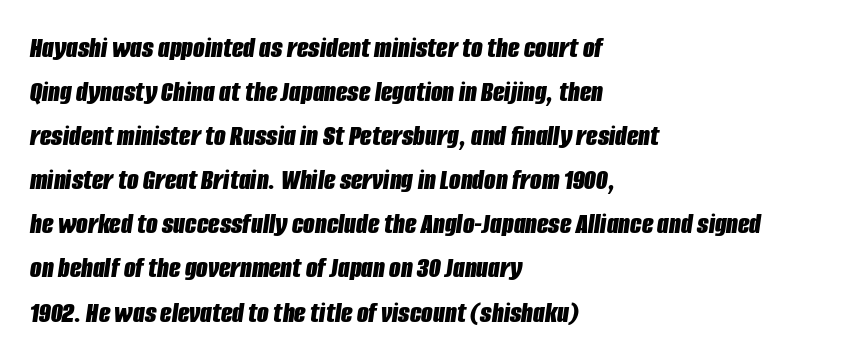
Q: Is the text bold? A: Yes.
Q: Is the text italic (slanted)? A: Yes, it leans right by about 8 degrees.
Q: Is the text underlined? A: No.
Q: How is the paragraph aligned? A: Left-aligned.
Q: Is the spacing between letters normal or unusually wide? A: Normal.
Q: Is the spacing between lines tight, normal or loose? A: Normal.
Q: Width (condensed, normal, or wide)? A: Condensed.
Q: Stroke contrast? A: Low.
Q: x-height? A: Large.
Q: Monospaced? A: No.
